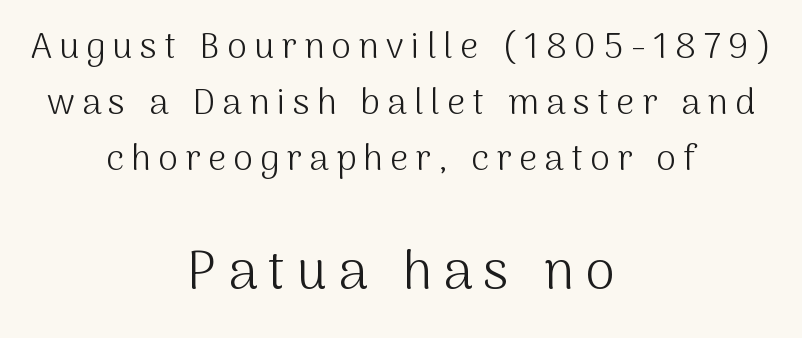
The image shows 54 px light sans-serif type, upright; set centered, normal line spacing (1.55x), unusually wide letter spacing (+0.2 em), not underlined; the second (bottom) block is 1.5x larger; medium stroke contrast and a medium x-height.
